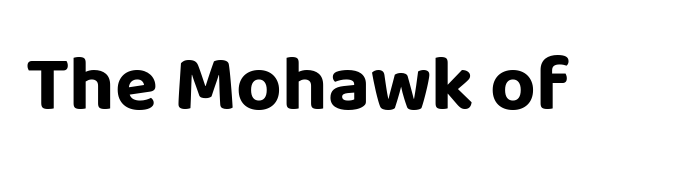
{"serif": "no", "italic": "no", "bold": "yes", "weight": "bold", "width": "normal", "stroke_contrast": "low", "x_height": "large", "monospaced": "no", "underline": "no", "letter_spacing": "normal", "letter_spacing_em": 0.0, "glyph_px": 79}
